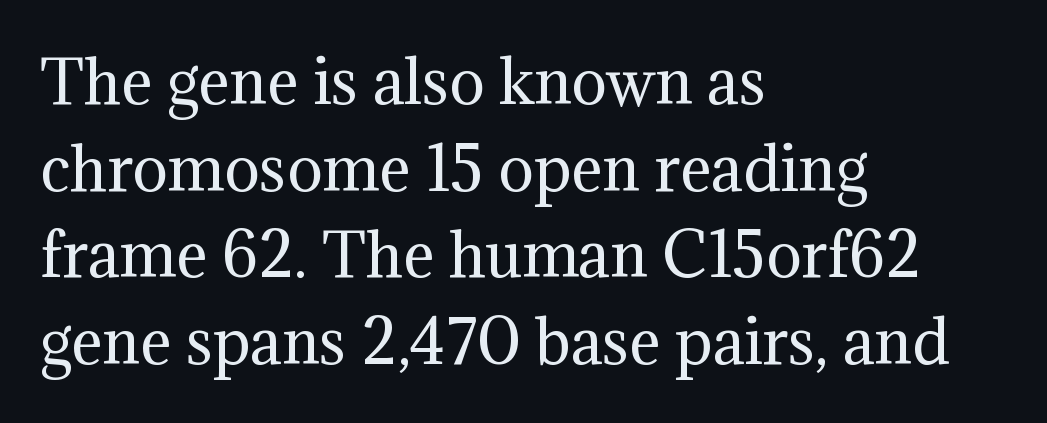
Q: Is the text bold? A: No.
Q: Is the text italic (slanted)? A: No, it is upright.
Q: Is the typeface a serif or a sans-serif typeface? A: Serif.
Q: Is the text underlined? A: No.
Q: How is the paragraph aligned? A: Left-aligned.
Q: Is the spacing between letters normal or unusually wide? A: Normal.
Q: Is the spacing between lines tight, normal or loose? A: Normal.
Q: Width (condensed, normal, or wide)? A: Normal.
Q: Stroke contrast? A: Medium.
Q: x-height? A: Medium.
Q: Monospaced? A: No.
